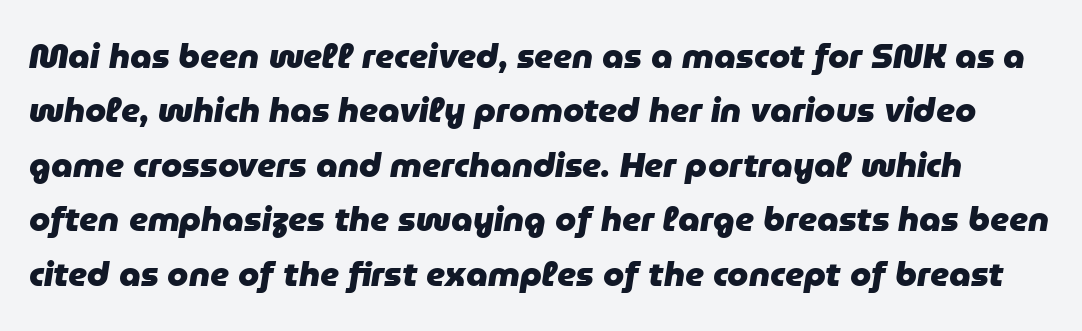
{"italic": "yes", "lean": "right", "slant_degrees": 9, "bold": "yes", "weight": "heavy", "width": "normal", "stroke_contrast": "low", "x_height": "medium", "monospaced": "no", "underline": "no", "line_spacing": "normal", "line_spacing_ratio": 1.6, "letter_spacing": "normal", "letter_spacing_em": 0.0, "glyph_px": 34}
